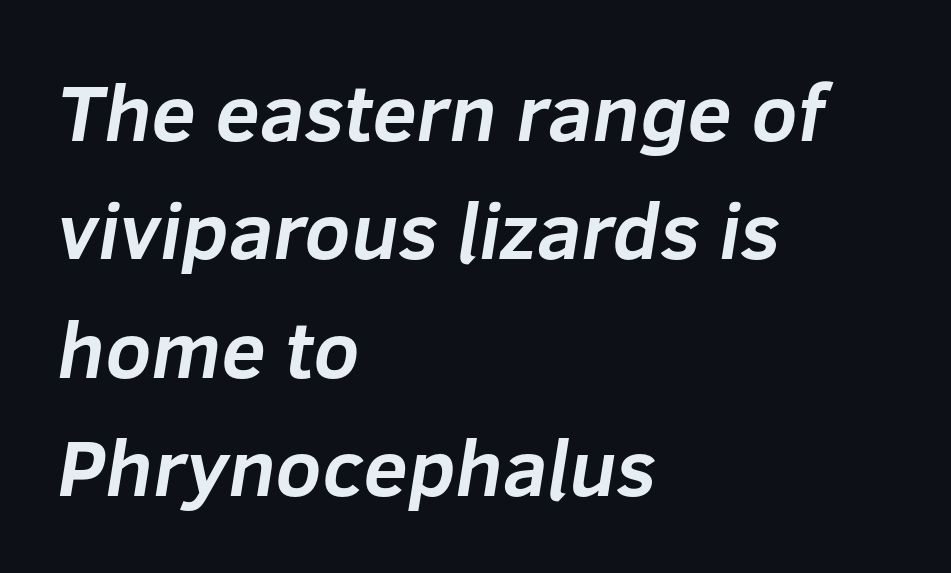
{"serif": "no", "bold": "yes", "weight": "bold", "width": "normal", "stroke_contrast": "low", "x_height": "medium", "monospaced": "no", "underline": "no", "align": "left", "line_spacing": "normal", "line_spacing_ratio": 1.48, "letter_spacing": "normal", "letter_spacing_em": 0.0, "glyph_px": 80}
